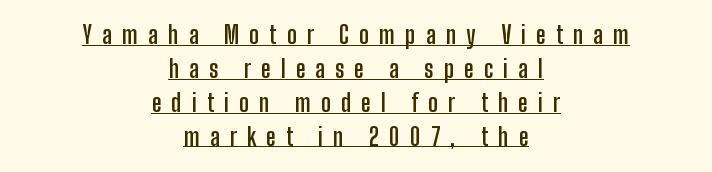
Weight: bold. This rendering widens character spacing well past its baseline value. Regular leading. Tall strokes in this sample are plumb rather than angled. Casual observation: everything's sitting right in the middle. Underlined type.
